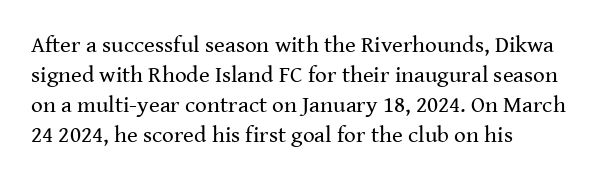
Q: Is the text bold? A: No.
Q: Is the text italic (slanted)? A: No, it is upright.
Q: Is the text underlined? A: No.
Q: How is the paragraph aligned? A: Left-aligned.
Q: Is the spacing between letters normal or unusually wide? A: Normal.
Q: Is the spacing between lines tight, normal or loose? A: Normal.
